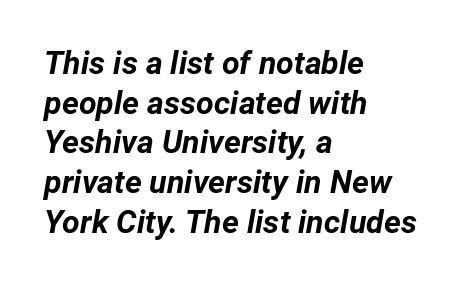
The image shows 32 px bold type, italic (leaning right); set left-aligned, line spacing 1.24x, normal letter spacing, not underlined; low stroke contrast and a medium x-height.
